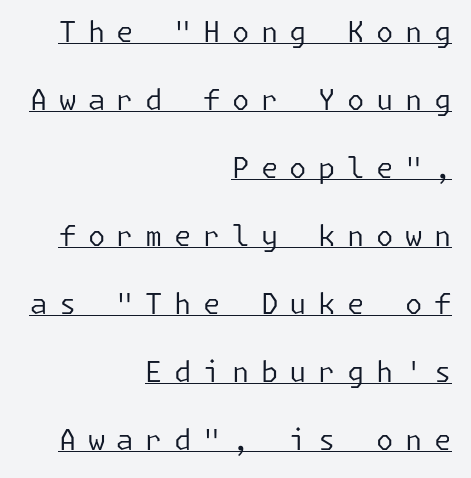
{"serif": "no", "italic": "no", "bold": "no", "weight": "regular", "width": "normal", "stroke_contrast": "low", "x_height": "medium", "underline": "yes", "align": "right", "line_spacing": "loose", "line_spacing_ratio": 2.43, "letter_spacing": "wide", "letter_spacing_em": 0.41, "glyph_px": 28}
